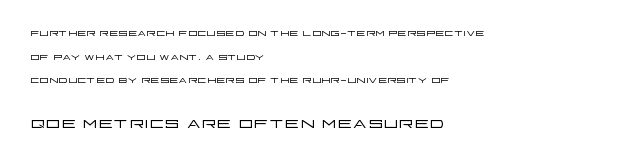
Look at the tracking — it's just the regular setting, nothing added. In this sample the second text group is rendered at the bigger scale. A light-to-regular cut is what we see here. The passage shown stacks its lines at a standard gap. Horizontally, the lines are justified to the leading edge only. The typography opts for an upright posture over an oblique one.
